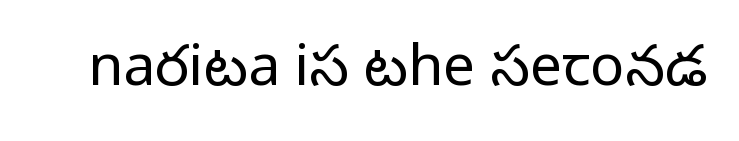
The words here are not underlined. Observe the ordinary spacing: letters are neighbours, not strangers. To sum up the face: it is a sans, with no serifs. This is the regular roman posture of the typeface. Think of a printed novel: that variable character pitch is what you see here.
